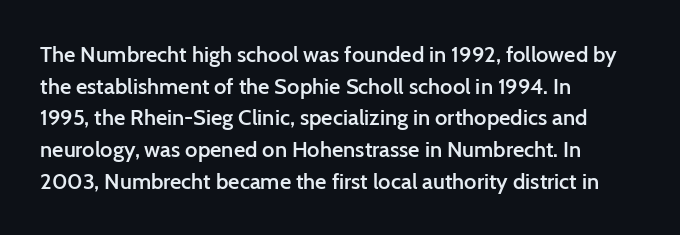
{"italic": "no", "bold": "semi", "underline": "no", "align": "left", "line_spacing": "normal", "line_spacing_ratio": 1.44, "letter_spacing": "normal", "letter_spacing_em": 0.0, "glyph_px": 22}
